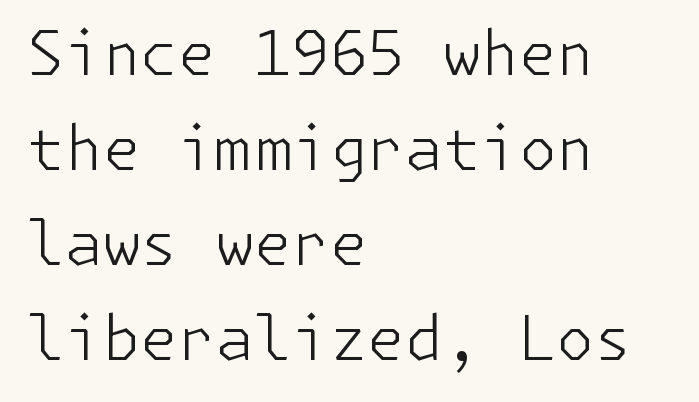
{"serif": "no", "italic": "no", "bold": "no", "weight": "light", "width": "normal", "stroke_contrast": "low", "x_height": "medium", "underline": "no", "align": "left", "line_spacing": "normal", "line_spacing_ratio": 1.56, "letter_spacing": "normal", "letter_spacing_em": 0.0, "glyph_px": 61}
